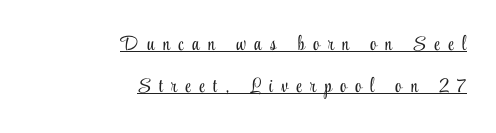
Teacher's note: observe the even right margin — that is flush-right alignment. The typesetter has applied underlining to the passage shown. Honestly, the letter spacing is so wide it's the main thing you notice. The passage shown stacks its lines with a broad gap. This reads as an unemphasized weight, regular at the heaviest.
